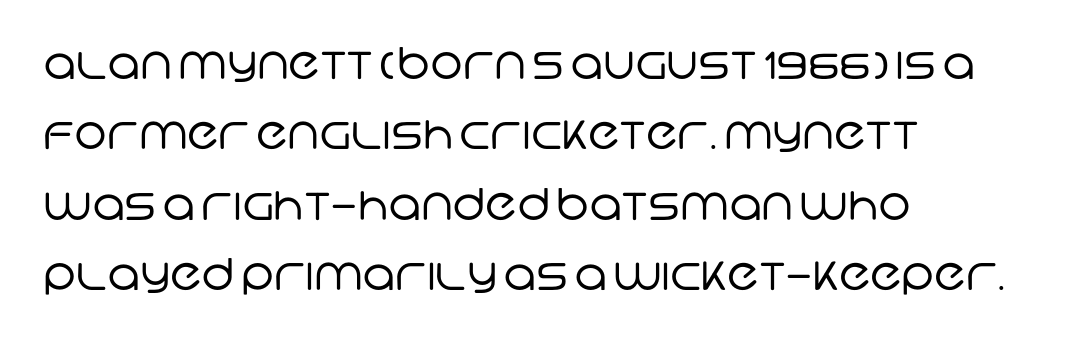
The image shows 44 px regular-weight sans-serif type; set left-aligned, normal line spacing (1.6x), normal letter spacing, not underlined; low stroke contrast and a large x-height.
